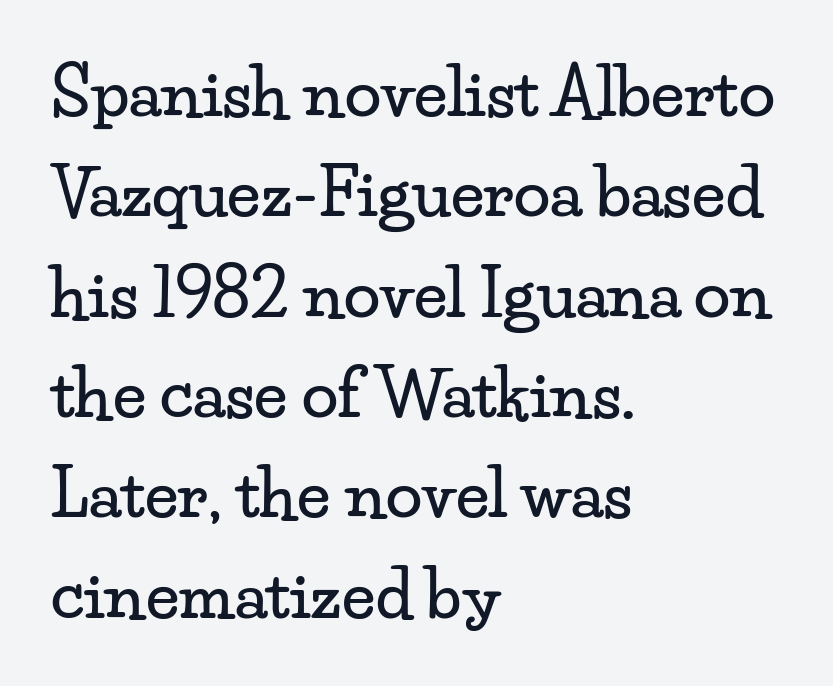
Q: Is the text italic (slanted)? A: No, it is upright.
Q: Is the typeface a serif or a sans-serif typeface? A: Serif.
Q: Is the text underlined? A: No.
Q: How is the paragraph aligned? A: Left-aligned.
Q: Is the spacing between letters normal or unusually wide? A: Normal.
Q: Is the spacing between lines tight, normal or loose? A: Normal.
Q: Width (condensed, normal, or wide)? A: Wide.
Q: Stroke contrast? A: Low.
Q: x-height? A: Small.
Q: Monospaced? A: No.
